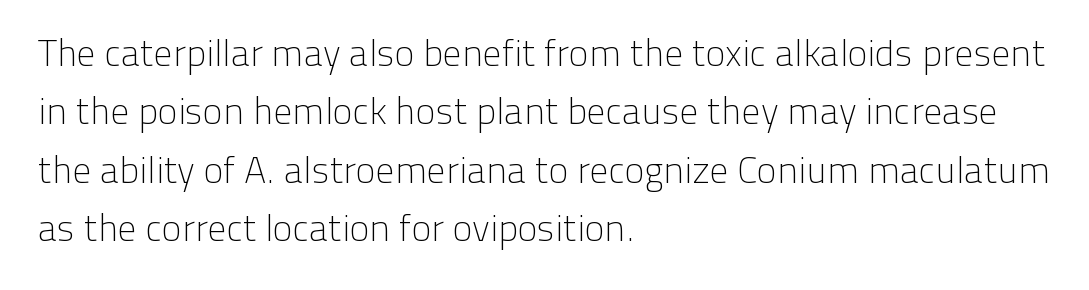
{"serif": "no", "italic": "no", "bold": "no", "weight": "light", "width": "normal", "stroke_contrast": "low", "x_height": "medium", "monospaced": "no", "underline": "no", "align": "left", "line_spacing": "normal", "line_spacing_ratio": 1.58, "letter_spacing": "normal", "letter_spacing_em": 0.0, "glyph_px": 37}
